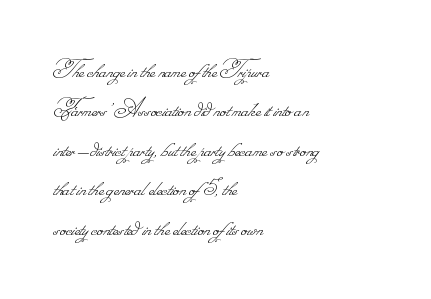
{"bold": "no", "underline": "no", "align": "left", "line_spacing": "normal", "line_spacing_ratio": 1.46, "letter_spacing": "normal", "letter_spacing_em": 0.0, "glyph_px": 27}
